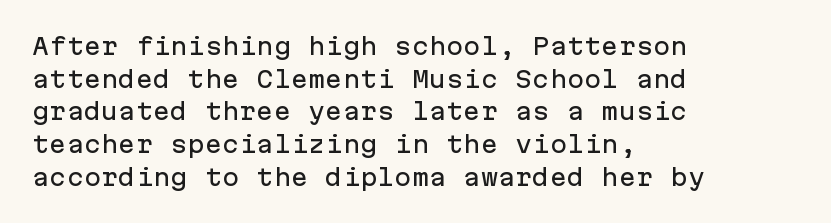
Q: Is the text italic (slanted)? A: No, it is upright.
Q: Is the text underlined? A: No.
Q: How is the paragraph aligned? A: Left-aligned.
Q: Is the spacing between letters normal or unusually wide? A: Normal.
Q: Is the spacing between lines tight, normal or loose? A: Normal.
